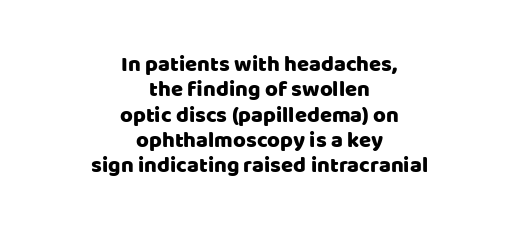
Q: Is the text italic (slanted)? A: No, it is upright.
Q: Is the text underlined? A: No.
Q: How is the paragraph aligned? A: Centered.
Q: Is the spacing between letters normal or unusually wide? A: Normal.
Q: Is the spacing between lines tight, normal or loose? A: Tight.
